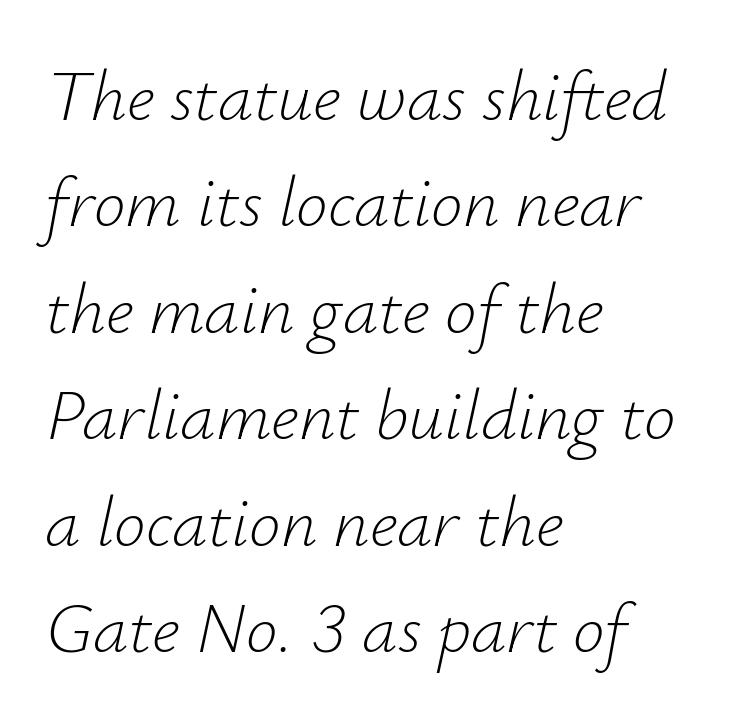
{"italic": "yes", "lean": "right", "slant_degrees": 12, "bold": "no", "weight": "light", "width": "normal", "stroke_contrast": "low", "x_height": "small", "monospaced": "no", "underline": "no", "align": "left", "line_spacing": "normal", "line_spacing_ratio": 1.5, "letter_spacing": "normal", "letter_spacing_em": 0.0, "glyph_px": 71}
